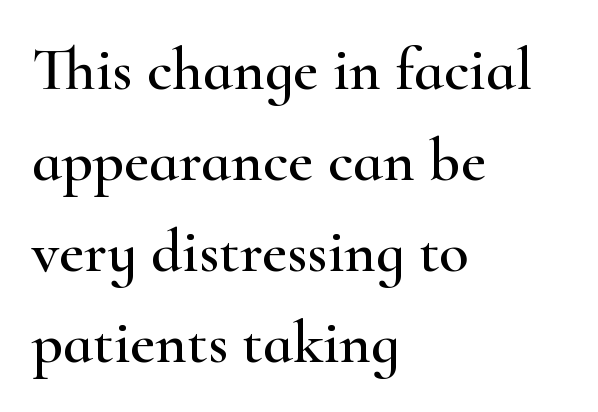
{"serif": "yes", "italic": "no", "width": "wide", "stroke_contrast": "high", "x_height": "small", "monospaced": "no", "underline": "no", "align": "left", "line_spacing": "normal", "line_spacing_ratio": 1.49, "letter_spacing": "normal", "letter_spacing_em": 0.0, "glyph_px": 61}
